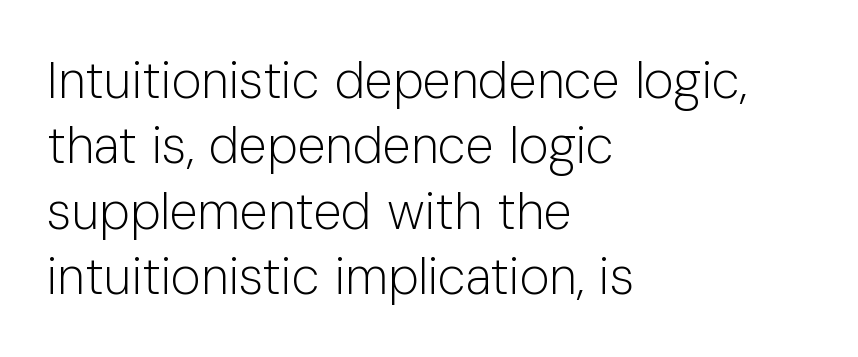
Q: Is the text bold? A: No.
Q: Is the text italic (slanted)? A: No, it is upright.
Q: Is the typeface a serif or a sans-serif typeface? A: Sans-serif.
Q: Is the text underlined? A: No.
Q: How is the paragraph aligned? A: Left-aligned.
Q: Is the spacing between letters normal or unusually wide? A: Normal.
Q: Is the spacing between lines tight, normal or loose? A: Normal.
Q: Width (condensed, normal, or wide)? A: Normal.
Q: Stroke contrast? A: Low.
Q: x-height? A: Medium.
Q: Monospaced? A: No.
